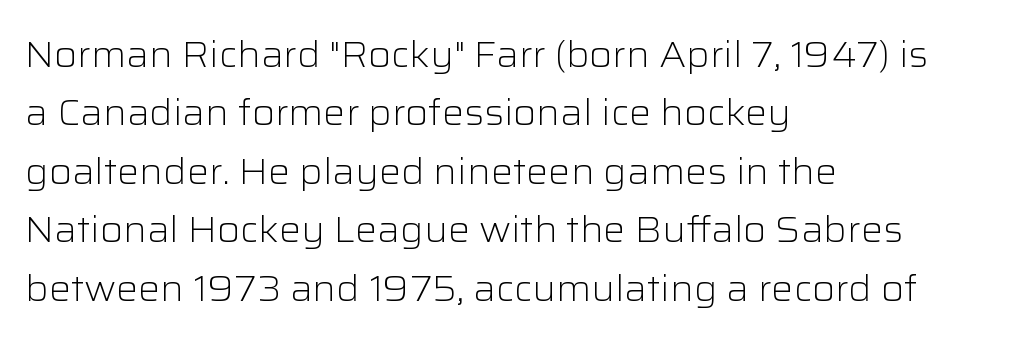
The image shows 37 px light sans-serif type, upright; set left-aligned, normal line spacing (1.58x), normal letter spacing, not underlined; low stroke contrast and a medium x-height.
